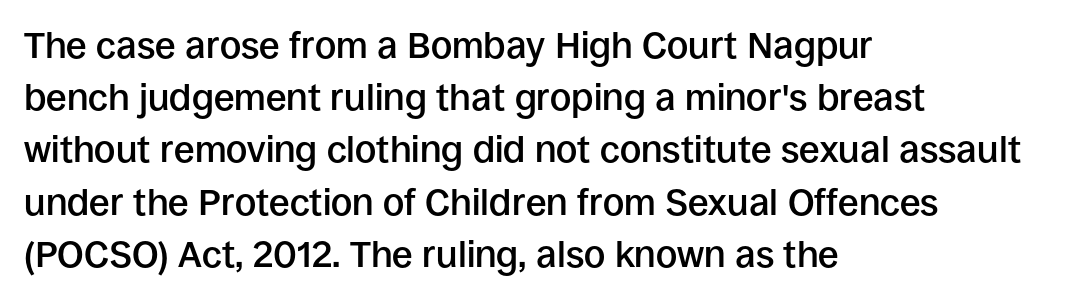
{"serif": "no", "italic": "no", "bold": "semi", "weight": "semibold", "width": "normal", "stroke_contrast": "low", "x_height": "large", "monospaced": "no", "underline": "no", "align": "left", "line_spacing": "normal", "line_spacing_ratio": 1.41, "letter_spacing": "normal", "letter_spacing_em": 0.0, "glyph_px": 37}
